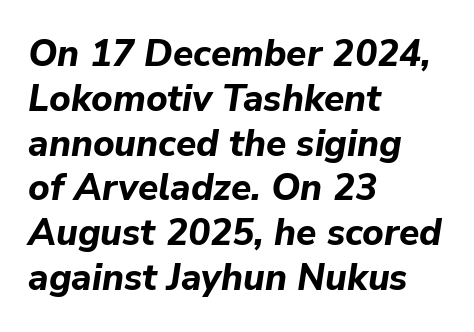
The specimen omits any rule beneath the text block's lines. Visually the block forms a straight wall on the left and a jagged coastline on the right. Between one letter and the next there's only the usual sliver of space. These lines carry a lot of weight — the face is fully bold. The passage shown is typed in a proportional face where columns would drift. Emphasis-style slanted type is in use.
